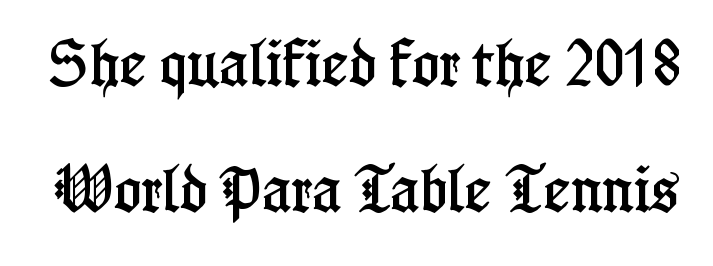
The image shows 51 px condensed serif type, upright; set loose line spacing (2.47x), normal letter spacing, not underlined; low stroke contrast and a medium x-height.
